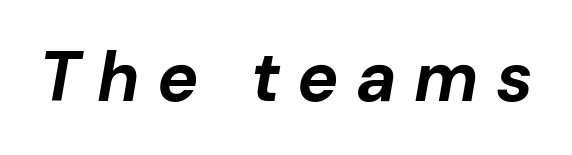
Q: Is the text bold? A: Yes.
Q: Is the text italic (slanted)? A: Yes, it leans right by about 10 degrees.
Q: Is the text underlined? A: No.
Q: Is the spacing between letters normal or unusually wide? A: Unusually wide.
Q: Width (condensed, normal, or wide)? A: Normal.
Q: Stroke contrast? A: Low.
Q: x-height? A: Medium.
Q: Monospaced? A: No.
